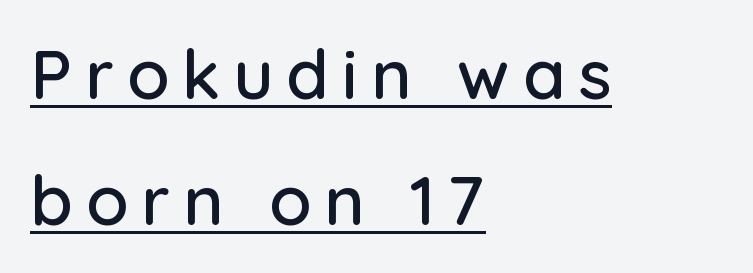
{"serif": "no", "italic": "no", "width": "normal", "stroke_contrast": "low", "x_height": "medium", "monospaced": "no", "underline": "yes", "align": "left", "line_spacing_ratio": 1.82, "glyph_px": 69}
